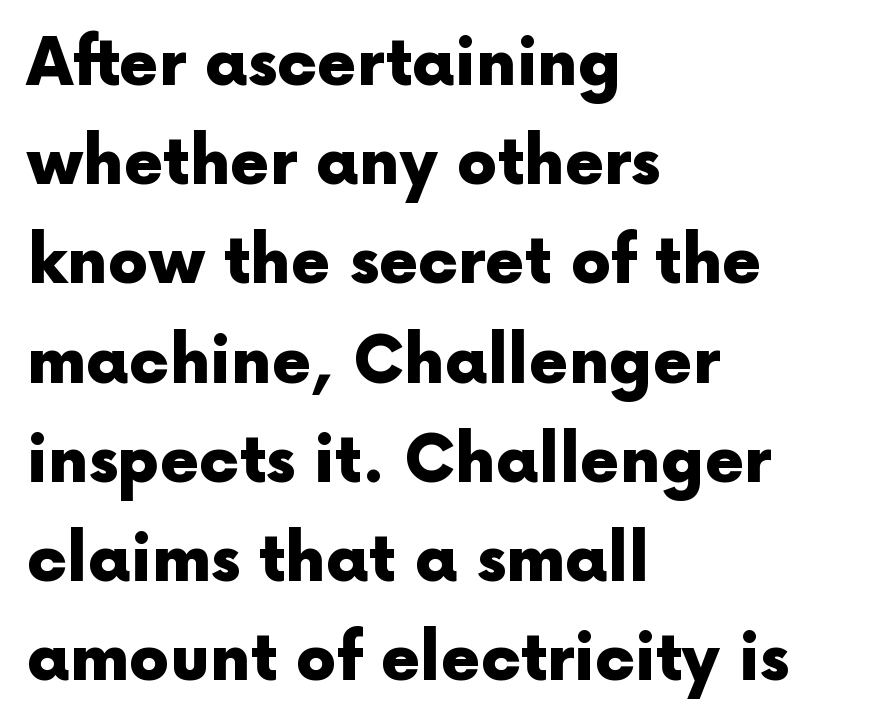
{"serif": "no", "italic": "no", "bold": "yes", "weight": "heavy", "width": "normal", "x_height": "medium", "monospaced": "no", "underline": "no", "align": "left", "line_spacing": "normal", "line_spacing_ratio": 1.55, "letter_spacing": "normal", "letter_spacing_em": 0.0, "glyph_px": 64}
